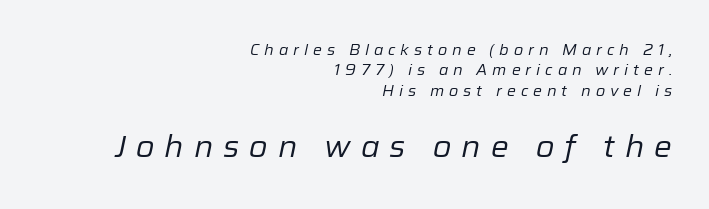
{"italic": "yes", "lean": "right", "slant_degrees": 12, "bold": "no", "weight": "regular", "width": "normal", "stroke_contrast": "low", "x_height": "medium", "monospaced": "no", "underline": "no", "align": "right", "line_spacing": "normal", "line_spacing_ratio": 1.36, "letter_spacing": "wide", "letter_spacing_em": 0.33, "larger_block": "second", "size_ratio": 2.0, "glyph_px": 30}
